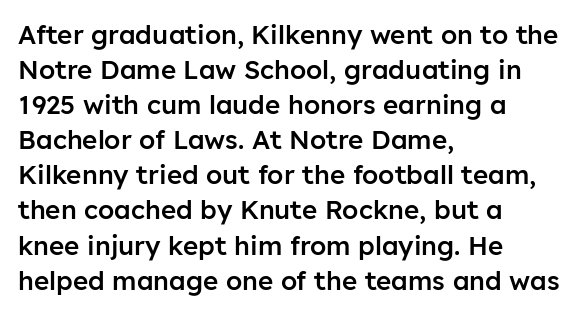
Q: Is the text bold? A: Semi-bold.
Q: Is the text italic (slanted)? A: No, it is upright.
Q: Is the text underlined? A: No.
Q: How is the paragraph aligned? A: Left-aligned.
Q: Is the spacing between letters normal or unusually wide? A: Normal.
Q: Is the spacing between lines tight, normal or loose? A: Normal.
